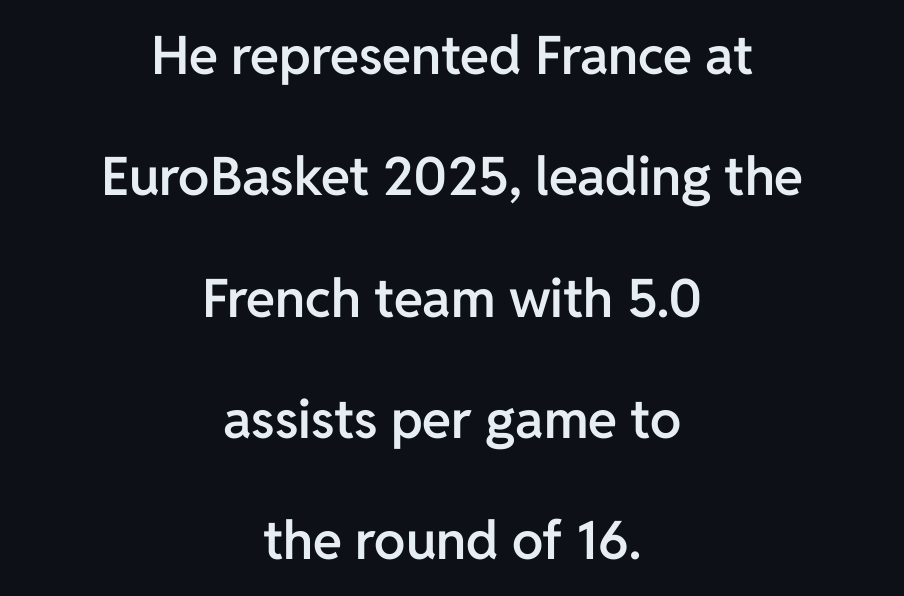
{"serif": "no", "italic": "no", "bold": "semi", "weight": "semibold", "width": "normal", "stroke_contrast": "low", "x_height": "medium", "monospaced": "no", "underline": "no", "align": "center", "line_spacing": "loose", "line_spacing_ratio": 2.29, "letter_spacing": "normal", "letter_spacing_em": 0.0, "glyph_px": 53}
